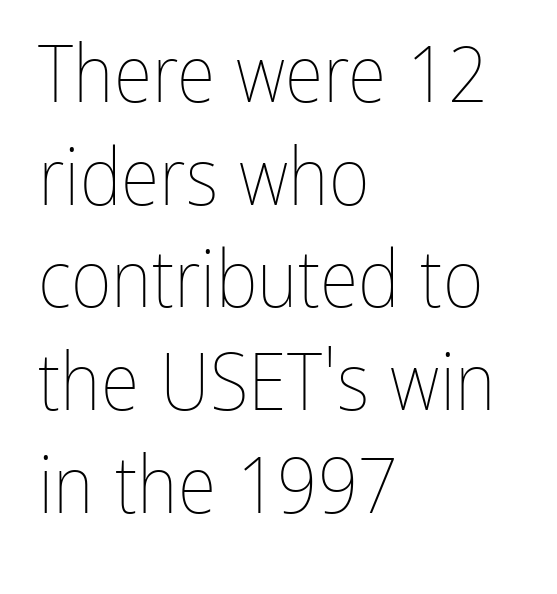
The image shows 79 px thin, condensed type, upright; set left-aligned, normal line spacing (1.3x), normal letter spacing, not underlined; low stroke contrast and a medium x-height.
